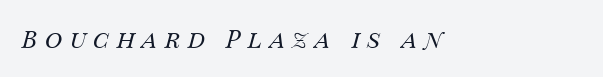
The face used here has a pronounced slope to its letters. The strokes carry an ordinary text weight at most. Nobody drew a line under any word here. Caption: expanded tracking, letters set apart.
